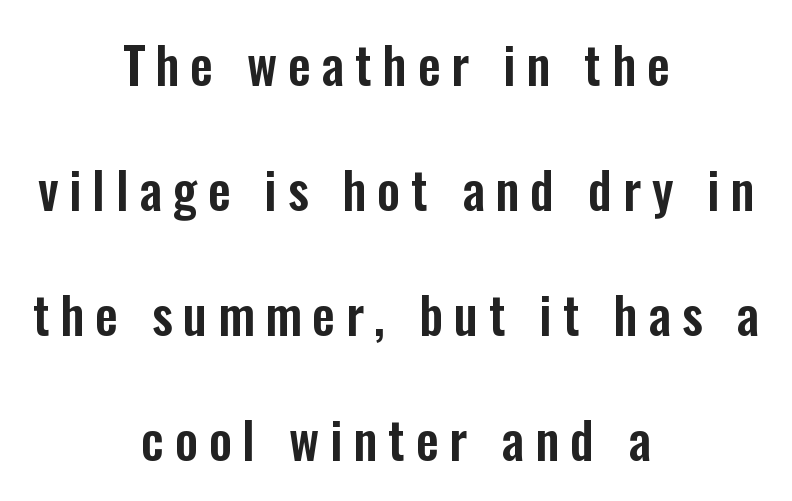
Posture: vertical. Casual observation: everything's sitting right in the middle. Reading down the column, the eye jumps a long way to each next line. The strip under each line holds only bare page. Here the designer chose a conventional face with non-uniform glyph widths. How are the letters spaced? Widely, with obvious added tracking.
